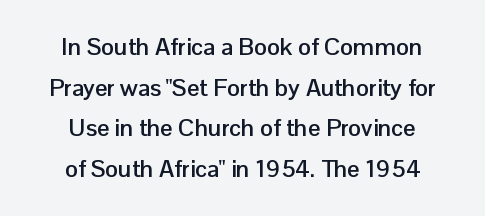
{"italic": "no", "bold": "yes", "underline": "no", "align": "center", "line_spacing": "normal", "line_spacing_ratio": 1.69, "letter_spacing": "normal", "letter_spacing_em": 0.0, "glyph_px": 24}
